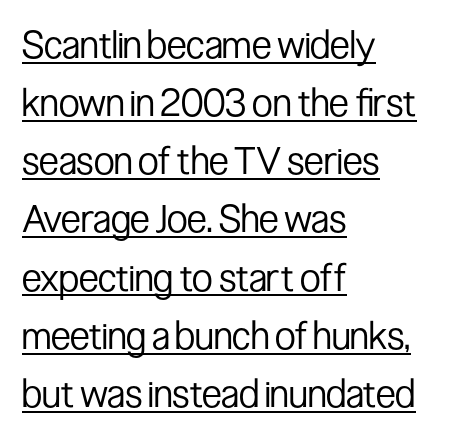
Horizontal alignment here is leftward, the default for most running prose. Students, observe: this is what conventionally led text looks like. Underline: present. A typesetter would label this face a sans. The type sits square on the baseline with zero lean.
